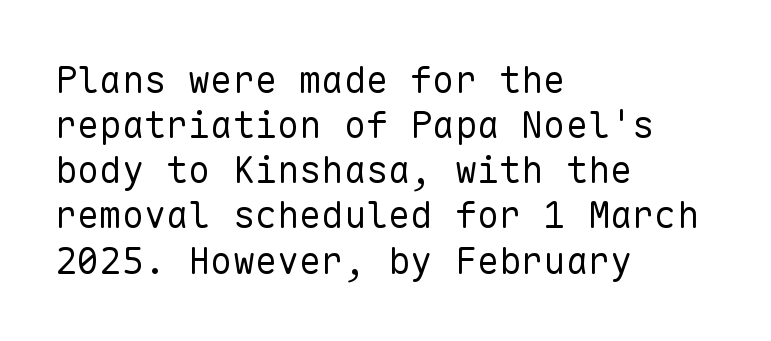
Q: Is the text bold? A: No.
Q: Is the text italic (slanted)? A: No, it is upright.
Q: Is the typeface a serif or a sans-serif typeface? A: Sans-serif.
Q: Is the text underlined? A: No.
Q: How is the paragraph aligned? A: Left-aligned.
Q: Is the spacing between letters normal or unusually wide? A: Normal.
Q: Width (condensed, normal, or wide)? A: Normal.
Q: Stroke contrast? A: Low.
Q: x-height? A: Medium.
Q: Monospaced? A: Yes.
